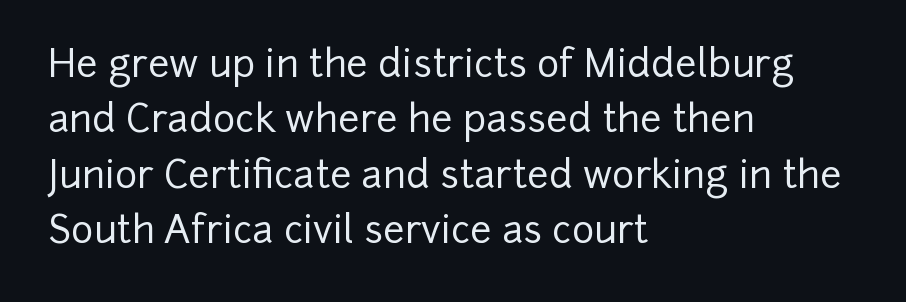
{"serif": "no", "italic": "no", "width": "normal", "stroke_contrast": "low", "x_height": "medium", "monospaced": "no", "underline": "no", "align": "left", "line_spacing": "normal", "line_spacing_ratio": 1.46, "letter_spacing": "normal", "letter_spacing_em": 0.0, "glyph_px": 38}
